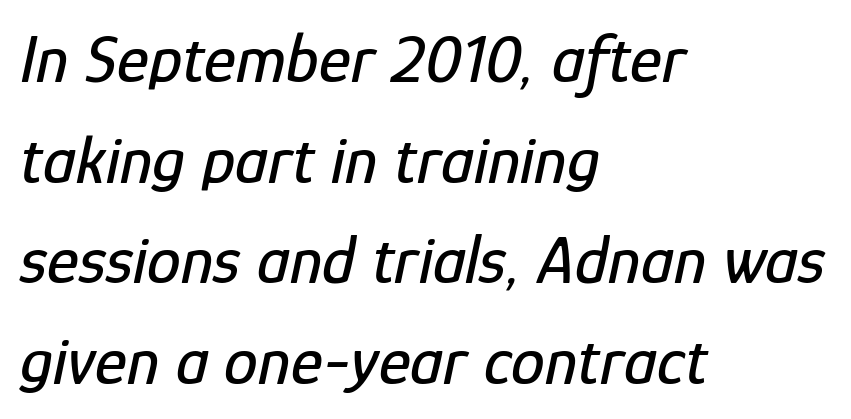
Students, note that the glyphs here touch the page at normal intervals. Each letter keeps its own natural width here, so spacing adapts to shape. You can tell it's italic because the verticals aren't actually vertical. One glance says typical: line gaps are just what's usual. Leftover space on each line is placed entirely after the last word. Check the space under the baseline: it is left empty.
